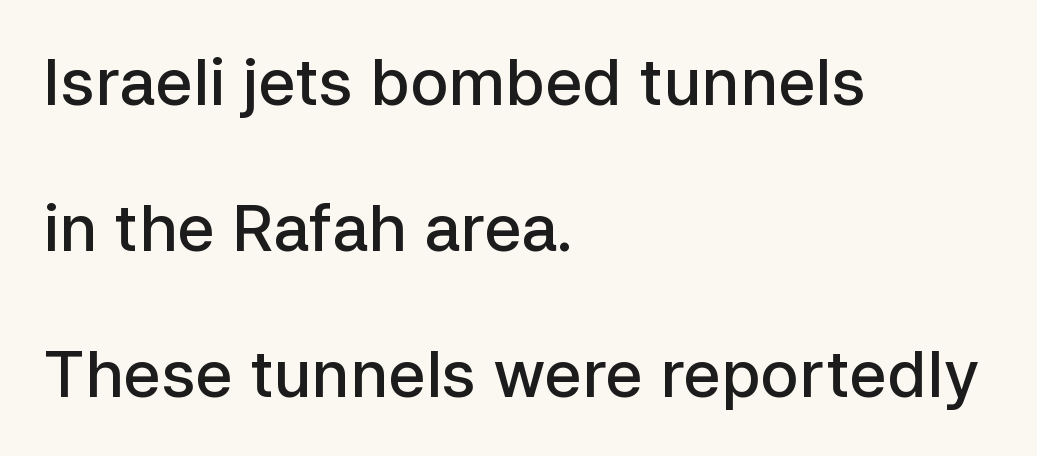
The image shows 64 px semibold sans-serif type, upright; set left-aligned, loose line spacing (2.28x), normal letter spacing, not underlined; low stroke contrast and a medium x-height.
